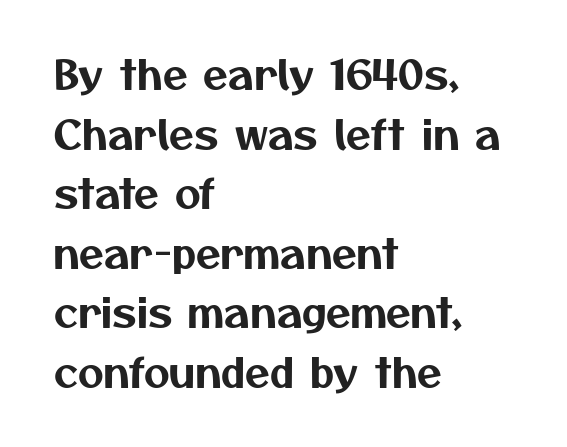
The image shows 40 px sans-serif type; set left-aligned, normal line spacing (1.49x), normal letter spacing, not underlined; medium stroke contrast and a medium x-height.
